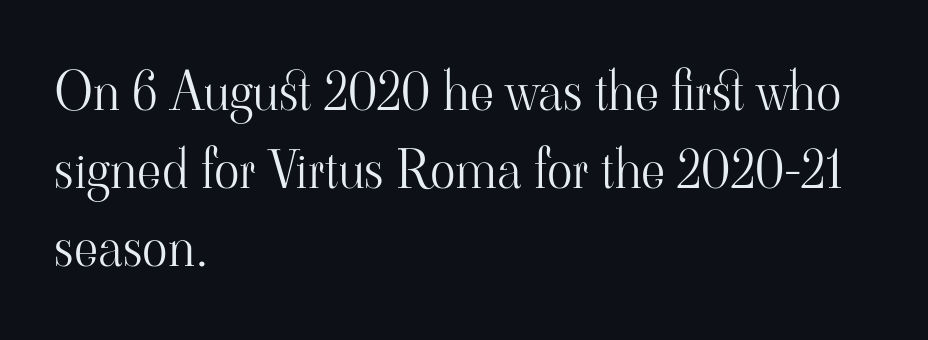
The image shows 53 px light serif type, upright; set left-aligned, normal line spacing (1.47x), normal letter spacing, not underlined; high stroke contrast and a small x-height.
